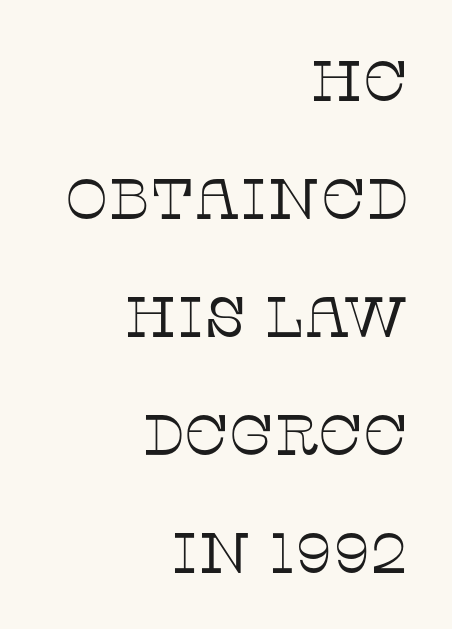
Q: Is the text bold? A: No.
Q: Is the text italic (slanted)? A: No, it is upright.
Q: Is the typeface a serif or a sans-serif typeface? A: Serif.
Q: Is the text underlined? A: No.
Q: How is the paragraph aligned? A: Right-aligned.
Q: Is the spacing between letters normal or unusually wide? A: Normal.
Q: Is the spacing between lines tight, normal or loose? A: Loose.
Q: Width (condensed, normal, or wide)? A: Normal.
Q: Stroke contrast? A: Low.
Q: x-height? A: Large.
Q: Monospaced? A: No.
